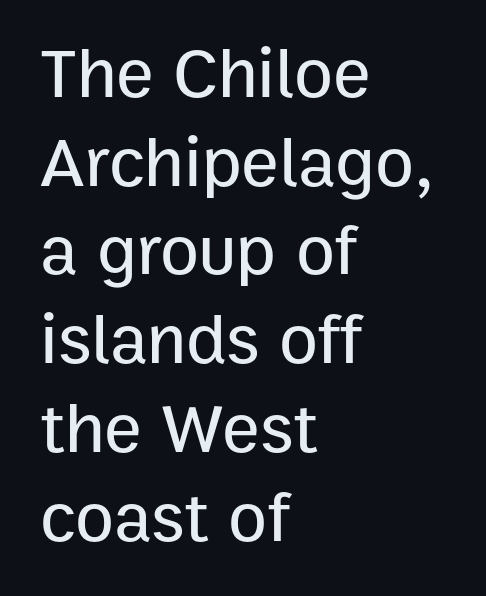
{"serif": "no", "italic": "no", "width": "normal", "stroke_contrast": "low", "x_height": "medium", "monospaced": "no", "underline": "no", "align": "left", "line_spacing": "normal", "line_spacing_ratio": 1.25, "letter_spacing": "normal", "letter_spacing_em": 0.0, "glyph_px": 71}
